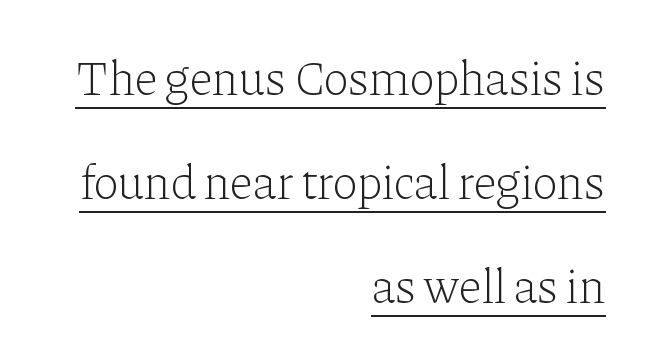
Q: Is the text bold? A: No.
Q: Is the text italic (slanted)? A: No, it is upright.
Q: Is the typeface a serif or a sans-serif typeface? A: Serif.
Q: Is the text underlined? A: Yes.
Q: How is the paragraph aligned? A: Right-aligned.
Q: Is the spacing between letters normal or unusually wide? A: Normal.
Q: Is the spacing between lines tight, normal or loose? A: Loose.
Q: Width (condensed, normal, or wide)? A: Normal.
Q: Stroke contrast? A: Low.
Q: x-height? A: Medium.
Q: Monospaced? A: No.
